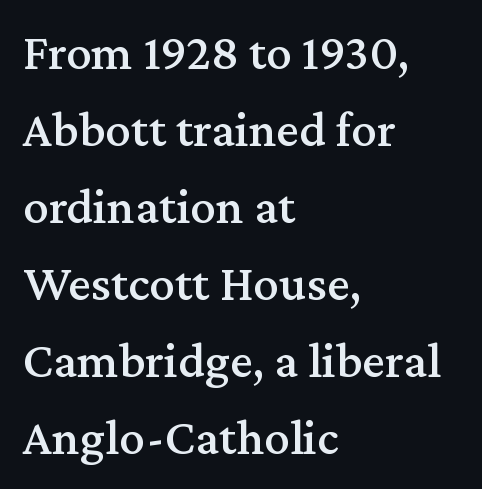
Tracking value appears to be zero — textbook default spacing. Note the varied advance widths — an 'i' is clearly narrower than an 'm'. This is roman type, the default non-slanted kind. Leading matches the norm, producing a regular column.
